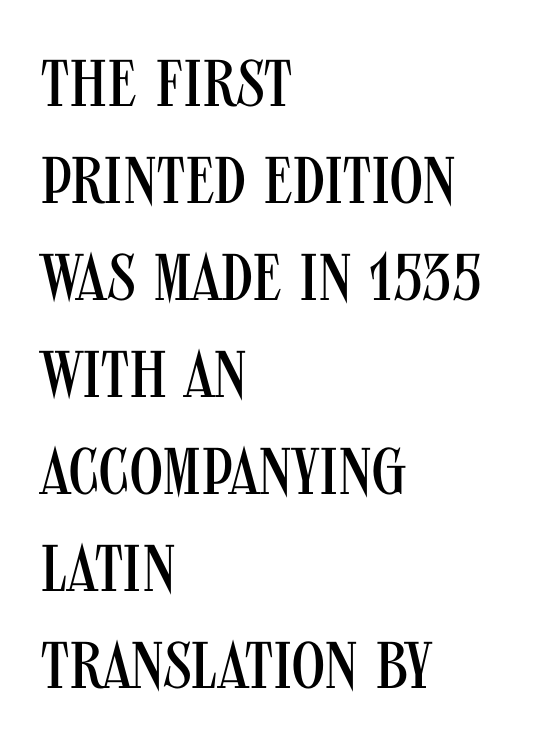
{"serif": "no", "italic": "no", "bold": "no", "weight": "regular", "width": "condensed", "stroke_contrast": "medium", "x_height": "large", "monospaced": "no", "underline": "no", "align": "left", "line_spacing": "normal", "line_spacing_ratio": 1.47, "letter_spacing": "normal", "letter_spacing_em": 0.0, "glyph_px": 66}
